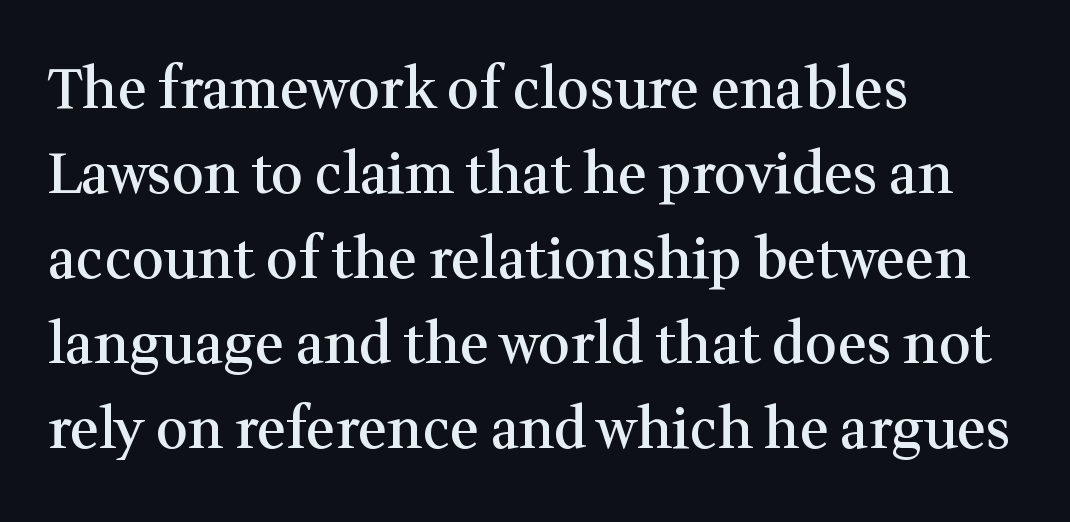
Q: Is the text bold? A: Semi-bold.
Q: Is the text italic (slanted)? A: No, it is upright.
Q: Is the typeface a serif or a sans-serif typeface? A: Serif.
Q: Is the text underlined? A: No.
Q: How is the paragraph aligned? A: Left-aligned.
Q: Is the spacing between letters normal or unusually wide? A: Normal.
Q: Is the spacing between lines tight, normal or loose? A: Normal.
Q: Width (condensed, normal, or wide)? A: Normal.
Q: Stroke contrast? A: Medium.
Q: x-height? A: Medium.
Q: Monospaced? A: No.
